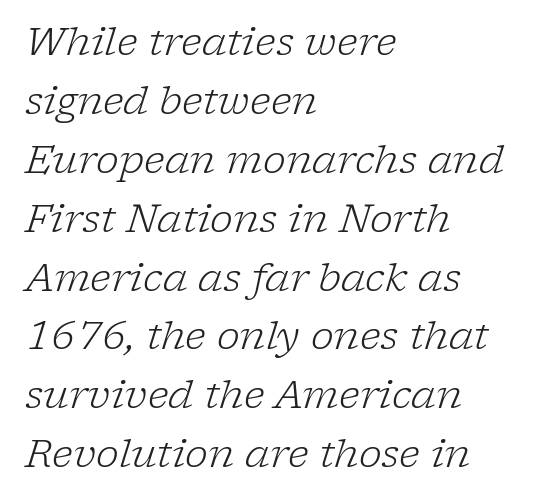
The image shows 39 px light serif type, italic (leaning right); set left-aligned, normal line spacing (1.51x), normal letter spacing, not underlined; low stroke contrast and a medium x-height.
